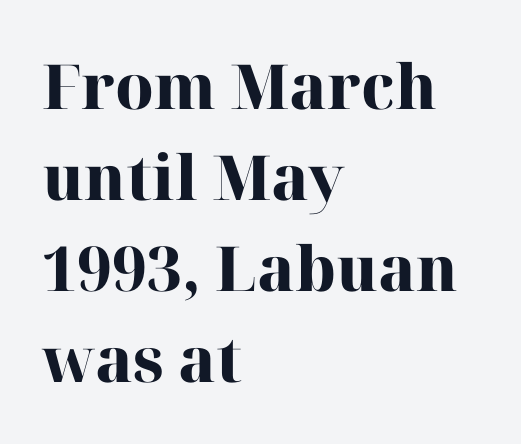
{"serif": "yes", "italic": "no", "bold": "yes", "weight": "heavy", "width": "normal", "stroke_contrast": "high", "x_height": "medium", "monospaced": "no", "underline": "no", "align": "left", "line_spacing": "normal", "line_spacing_ratio": 1.47, "letter_spacing": "normal", "letter_spacing_em": 0.0, "glyph_px": 62}
